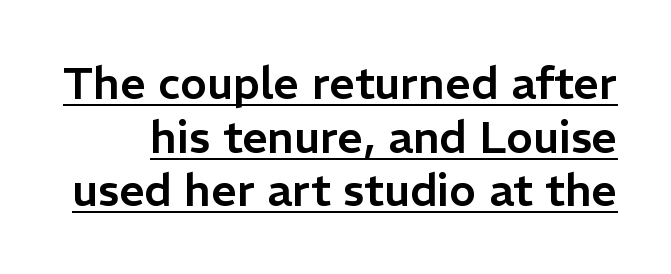
Proportional: the letters do not fall into vertical columns. Vertical strokes here are truly vertical. These lines are composed in type without serifs. Glyph-to-glyph distance matches everyday printed text.
